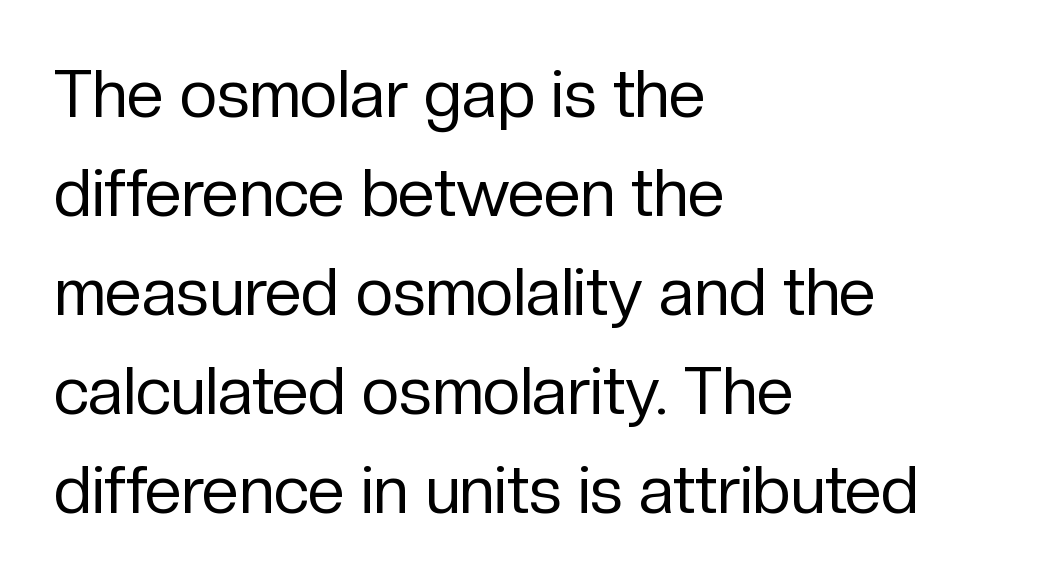
Q: Is the text bold? A: No.
Q: Is the text italic (slanted)? A: No, it is upright.
Q: Is the typeface a serif or a sans-serif typeface? A: Sans-serif.
Q: Is the text underlined? A: No.
Q: How is the paragraph aligned? A: Left-aligned.
Q: Is the spacing between letters normal or unusually wide? A: Normal.
Q: Is the spacing between lines tight, normal or loose? A: Normal.
Q: Width (condensed, normal, or wide)? A: Normal.
Q: Stroke contrast? A: Low.
Q: x-height? A: Medium.
Q: Monospaced? A: No.
